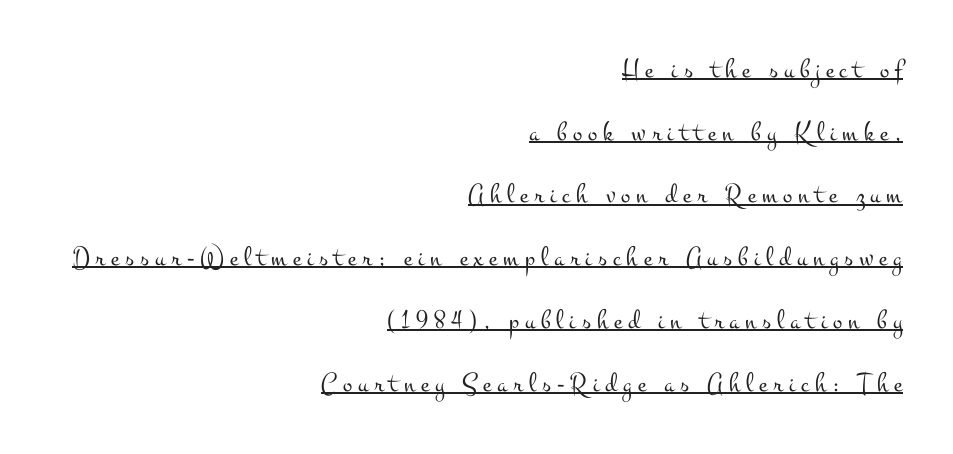
{"serif": "yes", "bold": "no", "weight": "light", "width": "wide", "stroke_contrast": "medium", "x_height": "small", "monospaced": "no", "underline": "yes", "align": "right", "line_spacing": "loose", "line_spacing_ratio": 2.24, "letter_spacing": "wide", "letter_spacing_em": 0.21, "glyph_px": 28}
